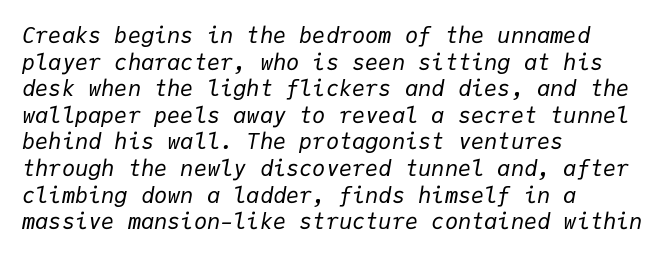
Q: Is the text bold? A: No.
Q: Is the text italic (slanted)? A: Yes, it leans right by about 9 degrees.
Q: Is the text underlined? A: No.
Q: How is the paragraph aligned? A: Left-aligned.
Q: Is the spacing between letters normal or unusually wide? A: Normal.
